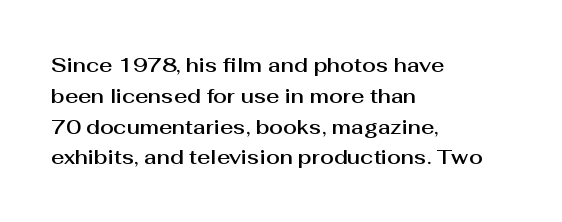
{"italic": "no", "underline": "no", "align": "left", "line_spacing": "normal", "line_spacing_ratio": 1.54, "letter_spacing": "normal", "letter_spacing_em": 0.0, "glyph_px": 20}
